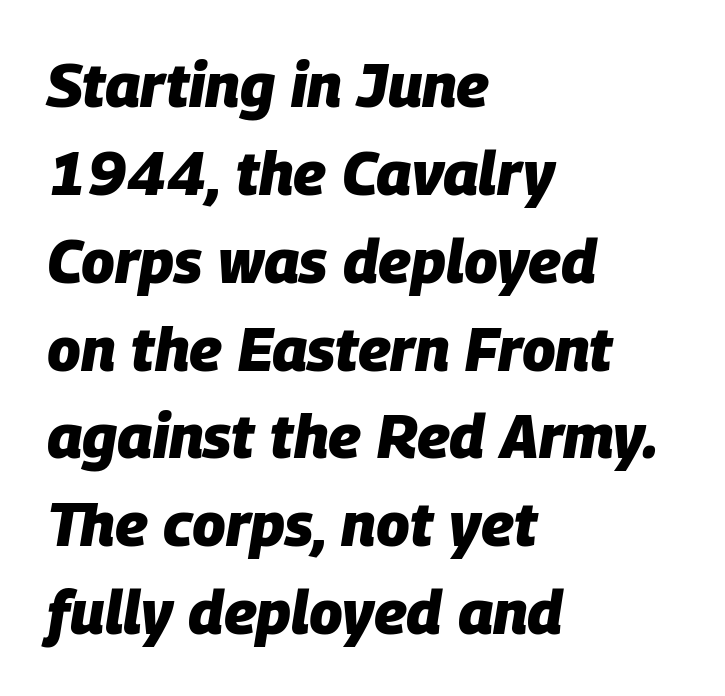
The strokes are fattened all the way to bold. Letter spacing: default. Character widths vary here, with narrow letters taking less room than wide ones. Plain, unruled lines of type. How would I describe the line gaps? Plain and ordinary. A student would call this left alignment; a typographer would say flush left, rag right.
